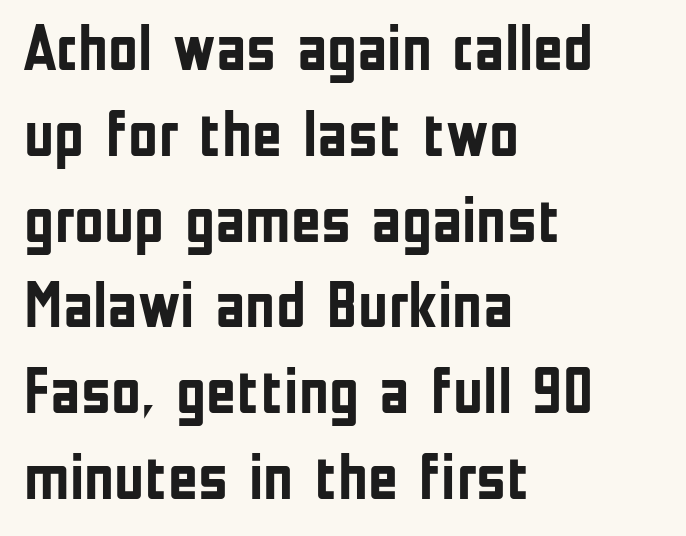
The image shows 65 px semibold, condensed sans-serif type, upright; set left-aligned, normal line spacing (1.32x), normal letter spacing, not underlined; low stroke contrast and a medium x-height.
